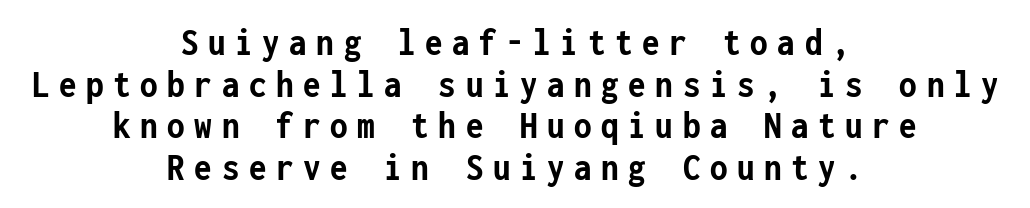
Every letter is thick-stroked: bold, no question. The face used here is monospaced, like something from a code editor. A typesetter would mark this as roman, not italic. Honestly, there is no underline to notice here at all. Between one letter and the next there's a generous, obvious gap.
